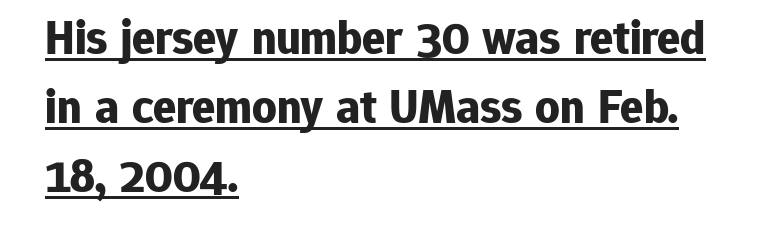
Q: Is the text bold? A: Yes.
Q: Is the text italic (slanted)? A: No, it is upright.
Q: Is the typeface a serif or a sans-serif typeface? A: Sans-serif.
Q: Is the text underlined? A: Yes.
Q: How is the paragraph aligned? A: Left-aligned.
Q: Is the spacing between letters normal or unusually wide? A: Normal.
Q: Is the spacing between lines tight, normal or loose? A: Normal.
Q: Width (condensed, normal, or wide)? A: Normal.
Q: Stroke contrast? A: Low.
Q: x-height? A: Medium.
Q: Monospaced? A: No.
